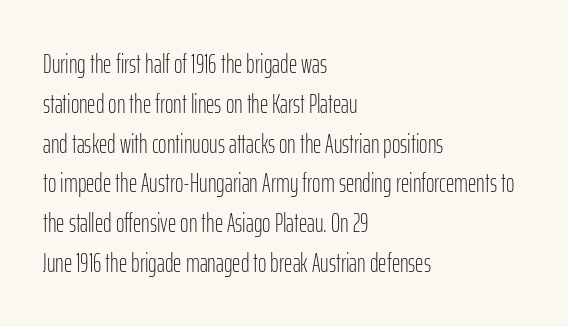
Q: Is the text bold? A: No.
Q: Is the text italic (slanted)? A: No, it is upright.
Q: Is the text underlined? A: No.
Q: How is the paragraph aligned? A: Left-aligned.
Q: Is the spacing between letters normal or unusually wide? A: Normal.
Q: Is the spacing between lines tight, normal or loose? A: Normal.
